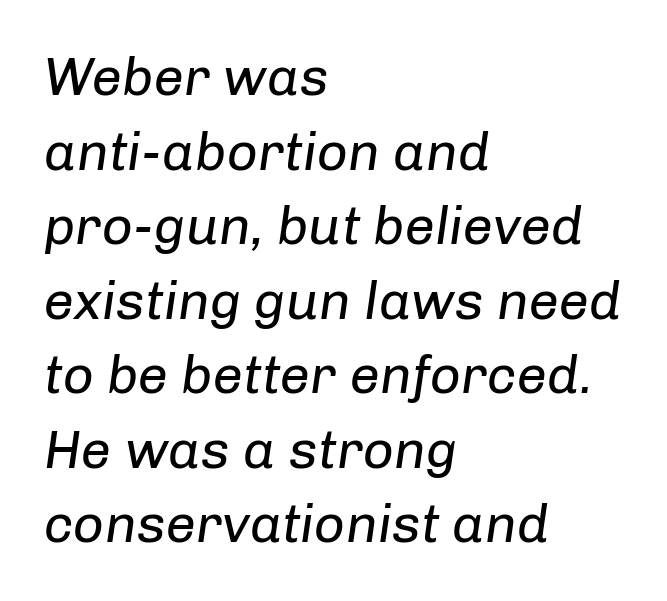
The letters advance in unequal steps, a hallmark of proportional type. Nobody drew a line under any word here. A quiet, ordinary-to-light weight characterises the typeface. Observe the ordinary spacing: letters are neighbours, not strangers.
